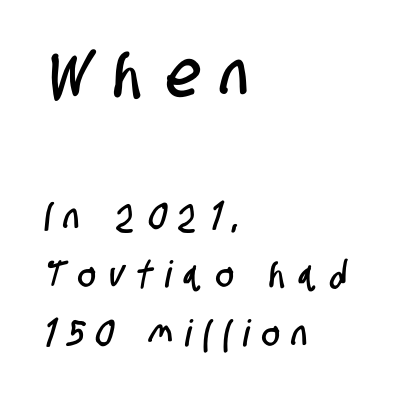
{"serif": "no", "width": "condensed", "stroke_contrast": "low", "x_height": "large", "monospaced": "no", "underline": "no", "align": "left", "line_spacing": "normal", "line_spacing_ratio": 1.58, "letter_spacing": "wide", "letter_spacing_em": 0.36, "larger_block": "first", "size_ratio": 1.76, "glyph_px": 65}
